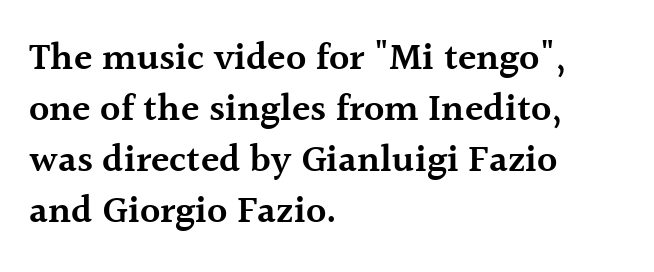
{"serif": "yes", "italic": "no", "bold": "semi", "weight": "semibold", "width": "normal", "x_height": "medium", "monospaced": "no", "underline": "no", "align": "left", "line_spacing": "normal", "line_spacing_ratio": 1.34, "letter_spacing": "normal", "letter_spacing_em": 0.0, "glyph_px": 38}
